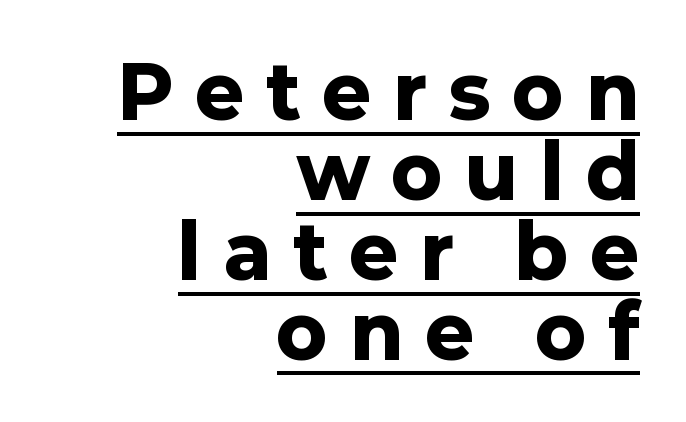
The rendering uses the underline text-decoration. The glyphs have the mass of a bold cut. Is there any slant? The stems are plumb. Notice how the passage keeps a crisp vertical edge on the right only. This rendering employs a face without finishing strokes, i.e., a sans-serif. Is this a fixed-width face? No — the glyphs have proportional, varying widths.
